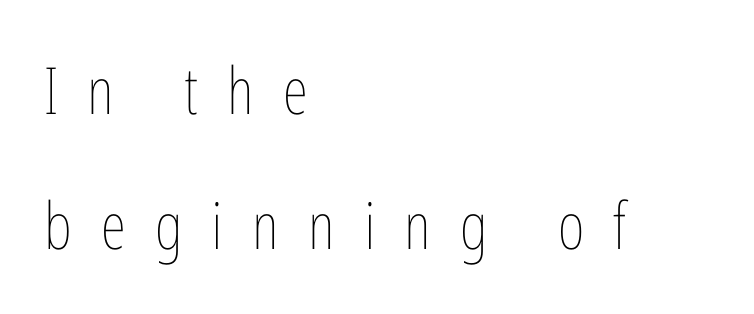
Q: Is the text bold? A: No.
Q: Is the text italic (slanted)? A: No, it is upright.
Q: Is the text underlined? A: No.
Q: How is the paragraph aligned? A: Left-aligned.
Q: Is the spacing between letters normal or unusually wide? A: Unusually wide.
Q: Is the spacing between lines tight, normal or loose? A: Loose.
Q: Width (condensed, normal, or wide)? A: Condensed.
Q: Stroke contrast? A: Low.
Q: x-height? A: Medium.
Q: Monospaced? A: No.
